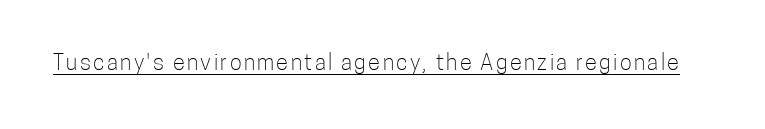
{"italic": "no", "bold": "no", "underline": "yes", "glyph_px": 22}
